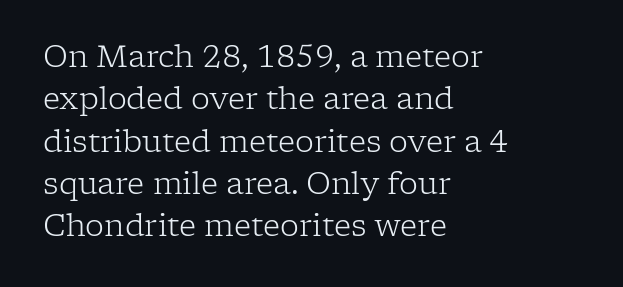
The image shows 30 px light serif type, upright; set left-aligned, normal line spacing (1.41x), normal letter spacing, not underlined; low stroke contrast and a medium x-height.
